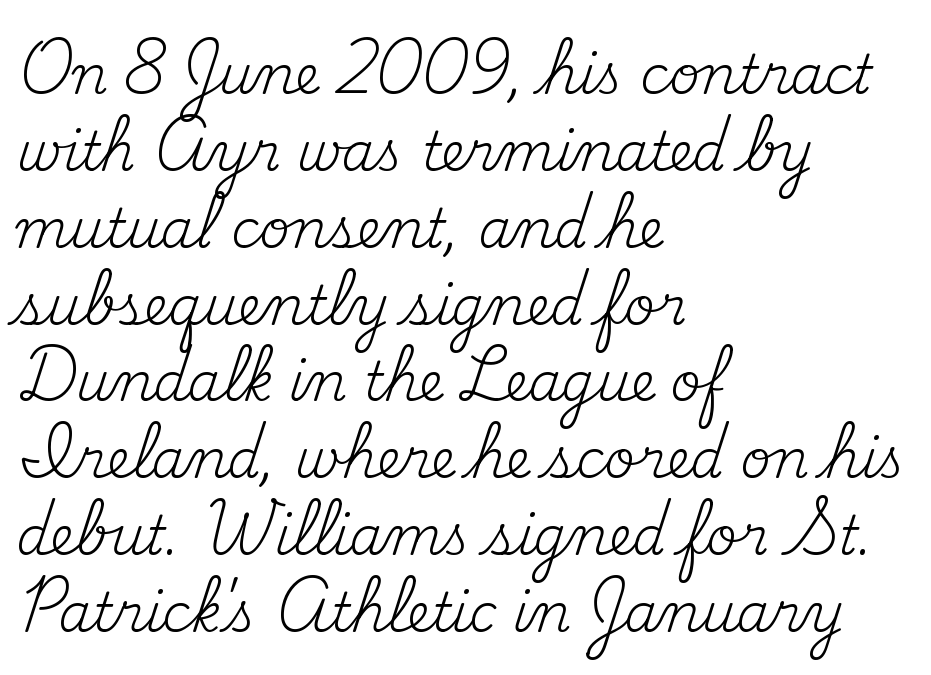
{"serif": "yes", "bold": "no", "weight": "regular", "width": "normal", "stroke_contrast": "medium", "x_height": "small", "monospaced": "no", "underline": "no", "align": "left", "line_spacing": "normal", "line_spacing_ratio": 1.45, "letter_spacing": "normal", "letter_spacing_em": 0.0, "glyph_px": 53}
